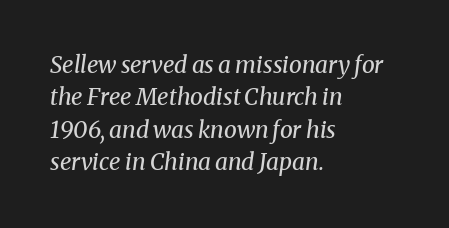
Q: Is the text bold? A: No.
Q: Is the text italic (slanted)? A: Yes, it leans right by about 8 degrees.
Q: Is the text underlined? A: No.
Q: How is the paragraph aligned? A: Left-aligned.
Q: Is the spacing between letters normal or unusually wide? A: Normal.
Q: Is the spacing between lines tight, normal or loose? A: Normal.
